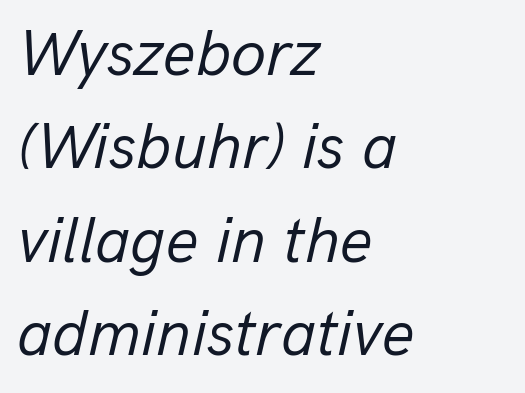
Q: Is the text bold? A: No.
Q: Is the text italic (slanted)? A: Yes, it leans right by about 13 degrees.
Q: Is the text underlined? A: No.
Q: How is the paragraph aligned? A: Left-aligned.
Q: Is the spacing between letters normal or unusually wide? A: Normal.
Q: Is the spacing between lines tight, normal or loose? A: Normal.
Q: Width (condensed, normal, or wide)? A: Normal.
Q: Stroke contrast? A: Low.
Q: x-height? A: Medium.
Q: Monospaced? A: No.
